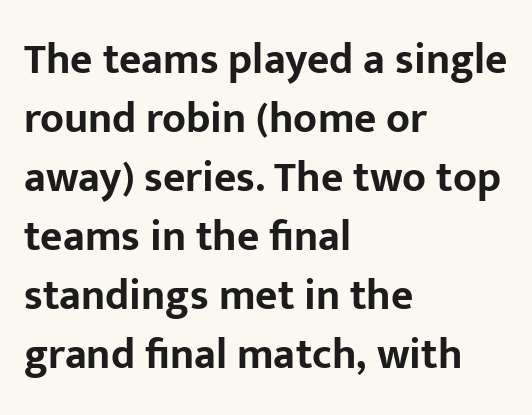
In terms of posture, this sample is upright. Check under the words: just untouched page. Check where the strokes stop: nothing finishes them off — pure sans. Compared with typical paragraphs, the rows here are spaced about the same. Caption: multi-line text, flush left, ragged right. The face used here is rendered with its standard letterfit.
